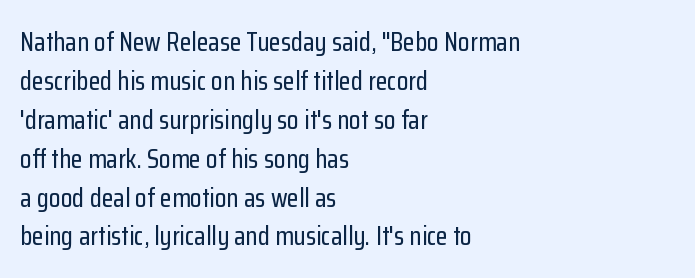
{"italic": "no", "underline": "no", "align": "left", "line_spacing": "normal", "line_spacing_ratio": 1.44, "letter_spacing": "normal", "letter_spacing_em": 0.0, "glyph_px": 27}
